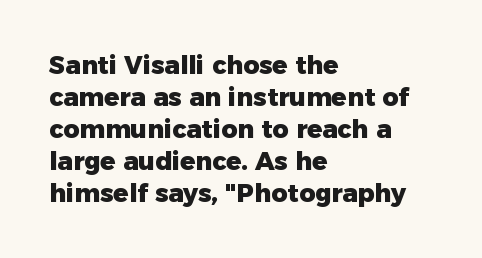
The image shows 25 px bold type, upright; set left-aligned, normal line spacing (1.28x), normal letter spacing, not underlined.
